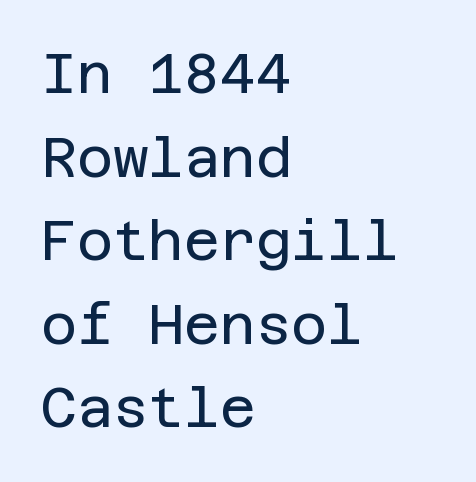
Between one letter and the next there's only the usual sliver of space. Compared with typical paragraphs, the rows here are spaced about the same. The text block is weighted toward the left margin, trailing off unevenly rightward. The characters are drawn with everyday or finer stroke widths.
